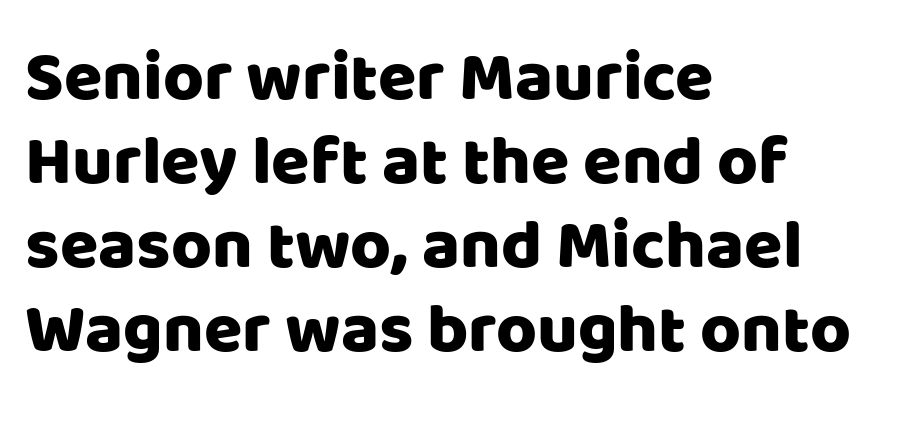
The image shows 70 px sans-serif type, upright; set left-aligned, line spacing 1.2x, normal letter spacing, not underlined; low stroke contrast and a large x-height.
